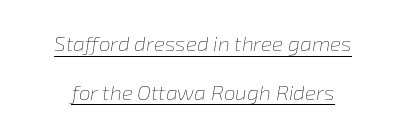
{"italic": "yes", "lean": "right", "slant_degrees": 8, "bold": "no", "underline": "yes", "line_spacing": "loose", "line_spacing_ratio": 2.32, "letter_spacing": "normal", "letter_spacing_em": 0.0, "glyph_px": 21}
